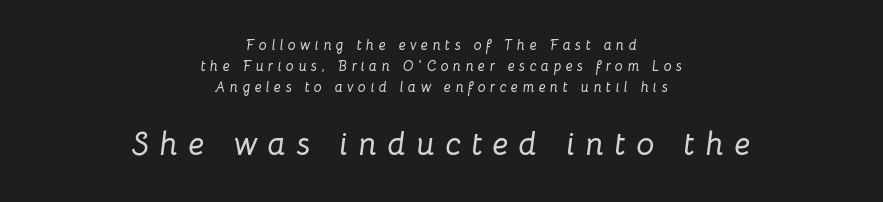
Q: Is the text italic (slanted)? A: Yes, it leans right by about 8 degrees.
Q: Is the text underlined? A: No.
Q: How is the paragraph aligned? A: Centered.
Q: Is the spacing between letters normal or unusually wide? A: Unusually wide.
Q: Is the spacing between lines tight, normal or loose? A: Normal.
Q: Which block of text is set in a larger size, the first (top) or the second (bottom)? A: The second (bottom) one.
Q: Width (condensed, normal, or wide)? A: Normal.
Q: Stroke contrast? A: Low.
Q: x-height? A: Medium.
Q: Monospaced? A: No.
